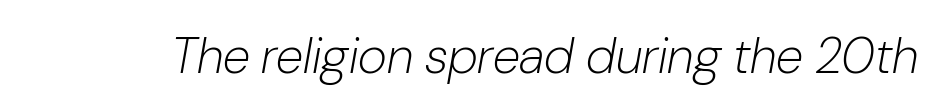
Q: Is the text bold? A: No.
Q: Is the text italic (slanted)? A: Yes, it leans right by about 10 degrees.
Q: Is the text underlined? A: No.
Q: Is the spacing between letters normal or unusually wide? A: Normal.
Q: Width (condensed, normal, or wide)? A: Normal.
Q: Stroke contrast? A: Low.
Q: x-height? A: Medium.
Q: Monospaced? A: No.
